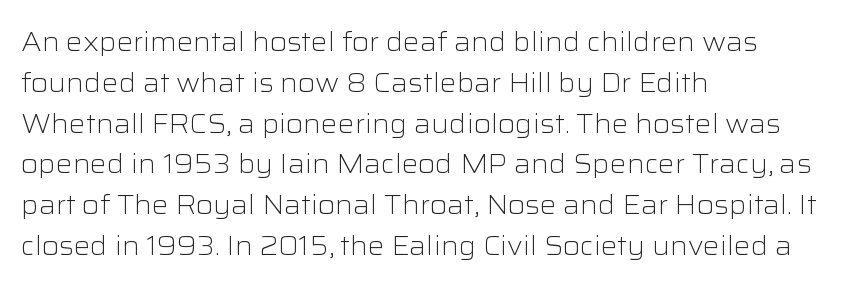
{"italic": "no", "bold": "no", "underline": "no", "align": "left", "line_spacing": "normal", "line_spacing_ratio": 1.57, "letter_spacing": "normal", "letter_spacing_em": 0.0, "glyph_px": 26}
